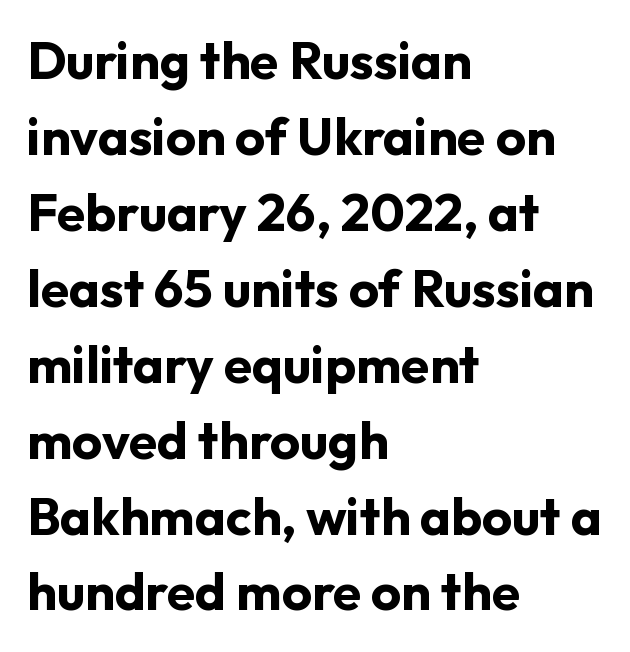
Q: Is the text bold? A: Yes.
Q: Is the text italic (slanted)? A: No, it is upright.
Q: Is the typeface a serif or a sans-serif typeface? A: Sans-serif.
Q: Is the text underlined? A: No.
Q: How is the paragraph aligned? A: Left-aligned.
Q: Is the spacing between letters normal or unusually wide? A: Normal.
Q: Is the spacing between lines tight, normal or loose? A: Normal.
Q: Width (condensed, normal, or wide)? A: Normal.
Q: Stroke contrast? A: Low.
Q: x-height? A: Medium.
Q: Monospaced? A: No.
